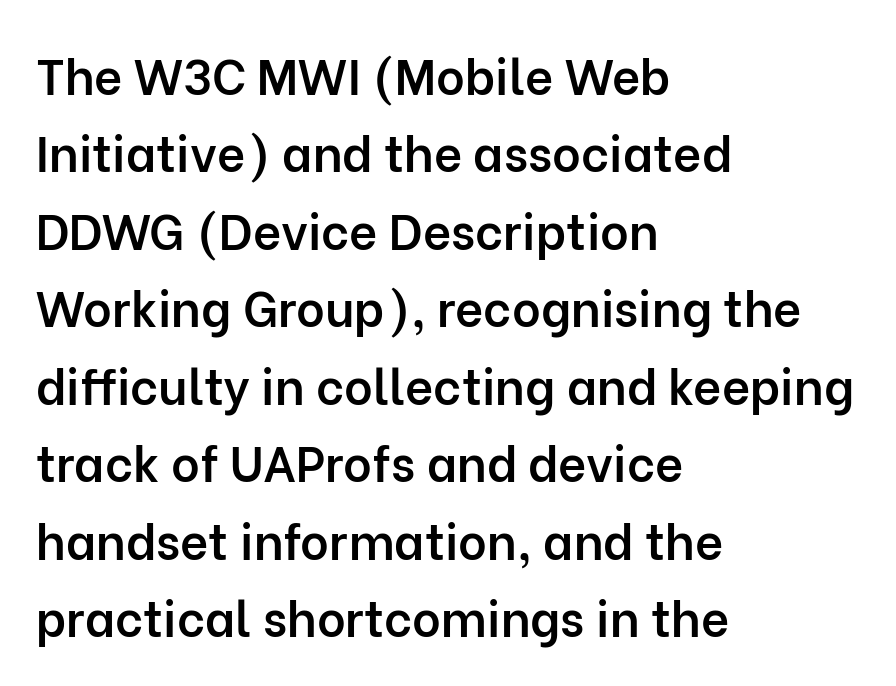
Q: Is the text bold? A: Semi-bold.
Q: Is the text italic (slanted)? A: No, it is upright.
Q: Is the typeface a serif or a sans-serif typeface? A: Sans-serif.
Q: Is the text underlined? A: No.
Q: How is the paragraph aligned? A: Left-aligned.
Q: Is the spacing between letters normal or unusually wide? A: Normal.
Q: Is the spacing between lines tight, normal or loose? A: Normal.
Q: Width (condensed, normal, or wide)? A: Normal.
Q: Stroke contrast? A: Low.
Q: x-height? A: Medium.
Q: Monospaced? A: No.
